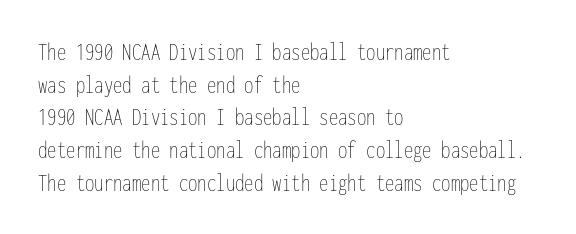
The image shows 25 px text type, upright; set left-aligned, normal line spacing (1.31x), normal letter spacing, not underlined.
